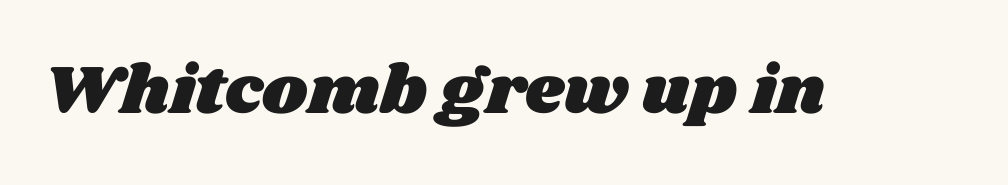
Q: Is the text underlined? A: No.
Q: Is the spacing between letters normal or unusually wide? A: Normal.
Q: Width (condensed, normal, or wide)? A: Wide.
Q: Stroke contrast? A: Medium.
Q: x-height? A: Large.
Q: Monospaced? A: No.
